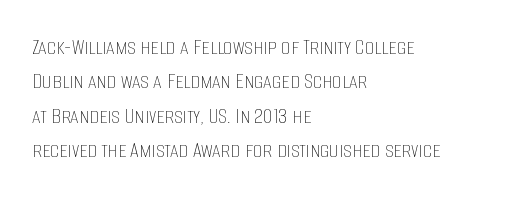
Vertical stems look standard width or narrower in stroke. Default kerning and tracking; the words read as compact shapes. These lines are set flush left with a ragged right edge. The baseline area is clear.
